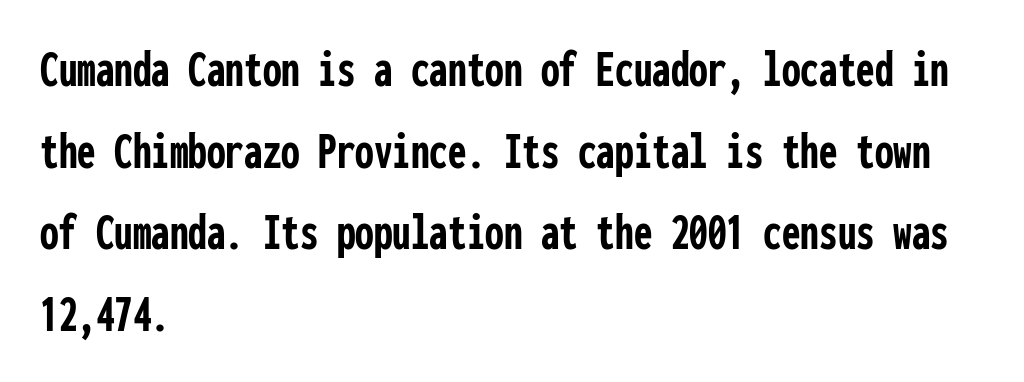
{"serif": "no", "italic": "no", "bold": "yes", "weight": "semibold", "width": "condensed", "stroke_contrast": "low", "x_height": "medium", "monospaced": "yes", "underline": "no", "align": "left", "line_spacing": "normal", "line_spacing_ratio": 1.54, "letter_spacing": "normal", "letter_spacing_em": 0.0, "glyph_px": 53}
